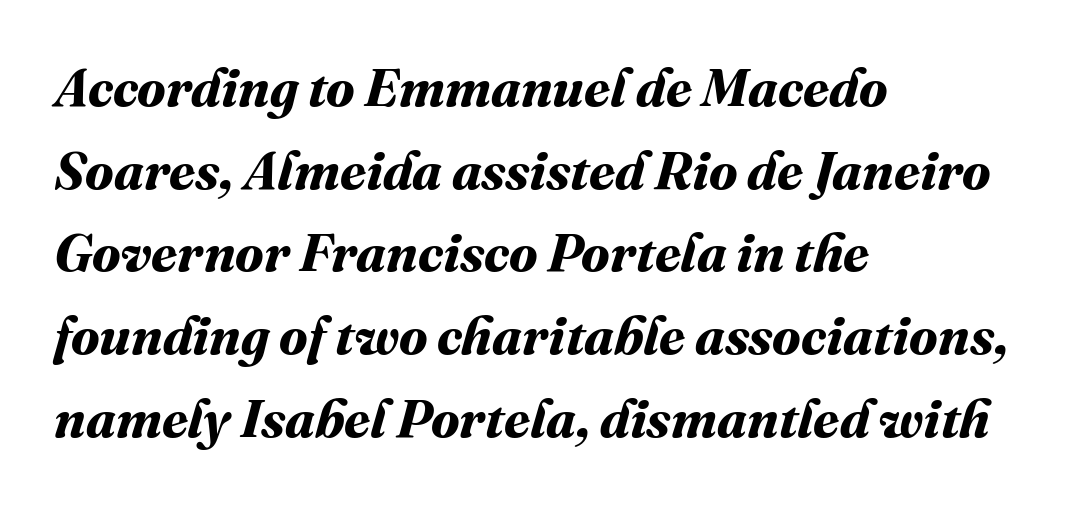
Q: Is the text bold? A: Yes.
Q: Is the text underlined? A: No.
Q: How is the paragraph aligned? A: Left-aligned.
Q: Is the spacing between letters normal or unusually wide? A: Normal.
Q: Is the spacing between lines tight, normal or loose? A: Normal.
Q: Width (condensed, normal, or wide)? A: Normal.
Q: Stroke contrast? A: Medium.
Q: x-height? A: Medium.
Q: Monospaced? A: No.
